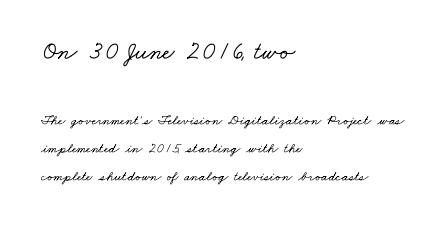
Here the first block reads like a headline and the second like body copy. Rule under the text: the space is simply empty. Short note: letters normally spaced. A typesetter would call this leading open, well beyond the default.
